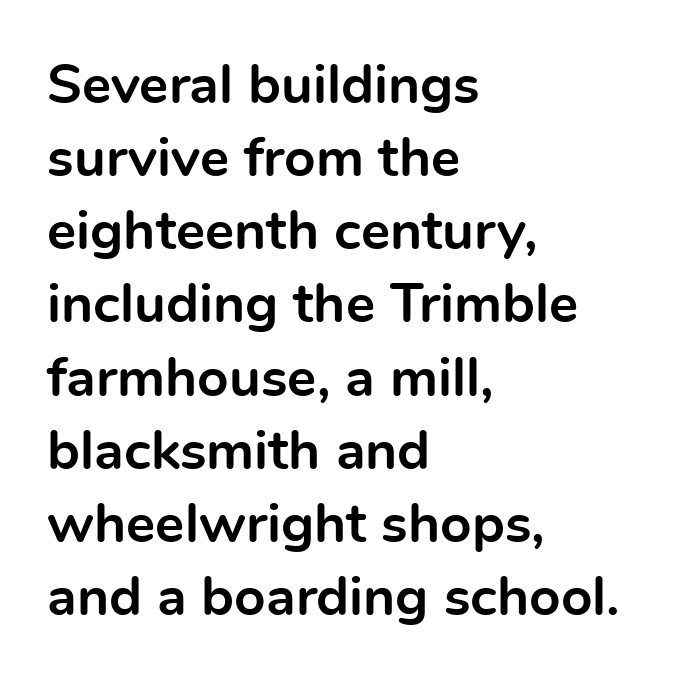
The image shows 55 px bold sans-serif type, upright; set left-aligned, normal line spacing (1.33x), normal letter spacing, not underlined; a medium x-height.
